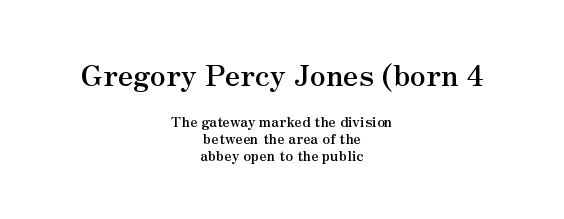
{"serif": "yes", "italic": "no", "bold": "yes", "weight": "semibold", "width": "normal", "stroke_contrast": "medium", "x_height": "small", "monospaced": "no", "underline": "no", "align": "center", "line_spacing_ratio": 1.21, "letter_spacing": "normal", "letter_spacing_em": 0.0, "larger_block": "first", "size_ratio": 2.07, "glyph_px": 29}
